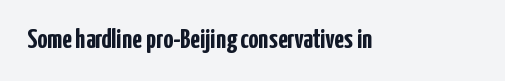
{"serif": "no", "italic": "no", "bold": "yes", "weight": "semibold", "width": "condensed", "stroke_contrast": "low", "x_height": "medium", "monospaced": "no", "underline": "no", "letter_spacing": "normal", "letter_spacing_em": 0.0, "glyph_px": 28}
